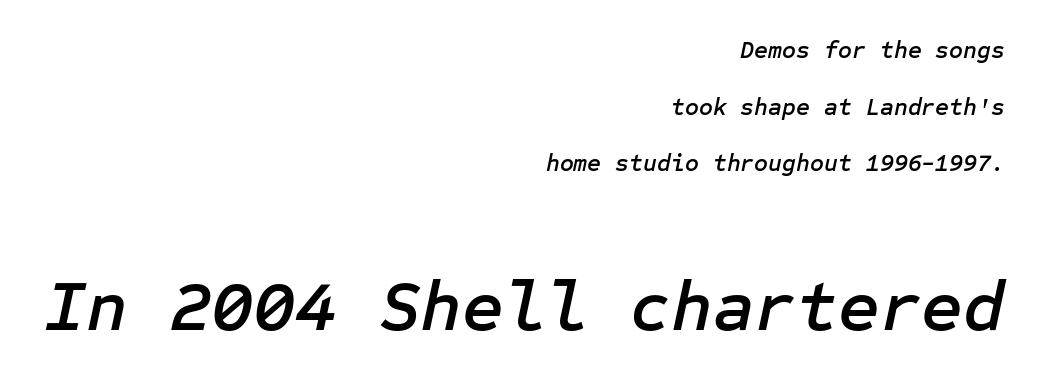
The image shows 72 px text type, italic (leaning right); set right-aligned, loose line spacing (2.36x), normal letter spacing, not underlined; the second (bottom) block is 3.0x larger; low stroke contrast and a medium x-height.
